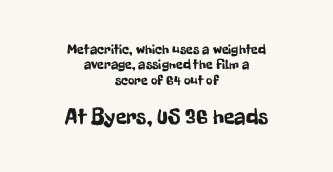
Q: Is the text italic (slanted)? A: No, it is upright.
Q: Is the text underlined? A: No.
Q: How is the paragraph aligned? A: Centered.
Q: Is the spacing between letters normal or unusually wide? A: Normal.
Q: Is the spacing between lines tight, normal or loose? A: Tight.
Q: Which block of text is set in a larger size, the first (top) or the second (bottom)? A: The second (bottom) one.
